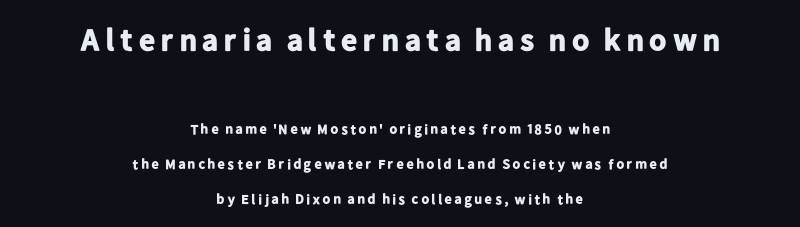
The image shows 31 px bold sans-serif type, upright; set centered, loose line spacing (2.47x), not underlined; the first (top) block is 2.21x larger; low stroke contrast and a medium x-height.
